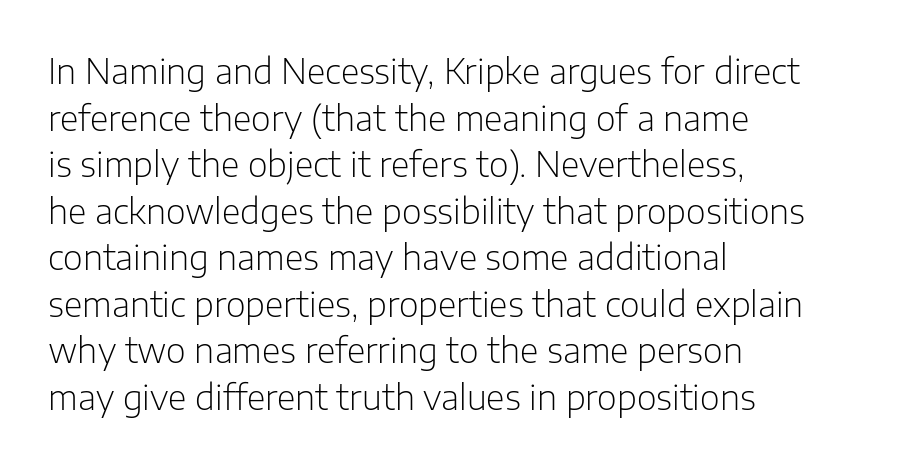
The image shows 34 px light sans-serif type, upright; set left-aligned, normal line spacing (1.37x), normal letter spacing, not underlined; low stroke contrast and a medium x-height.
